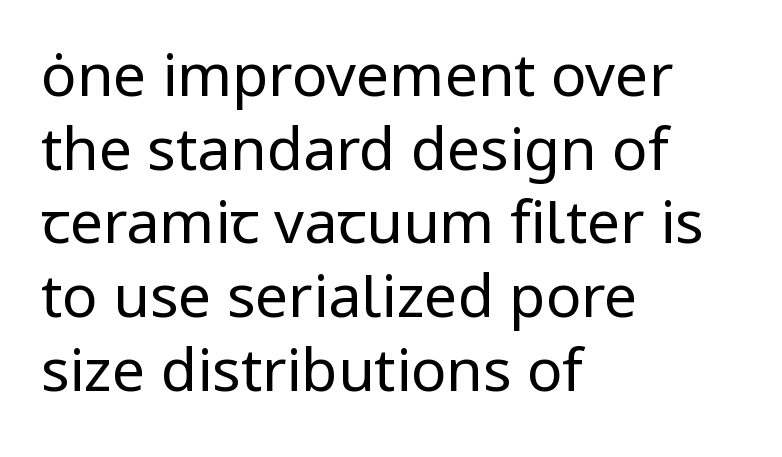
The image shows 59 px regular-weight sans-serif type, upright; set left-aligned, normal line spacing (1.25x), normal letter spacing, not underlined; low stroke contrast and a medium x-height.
